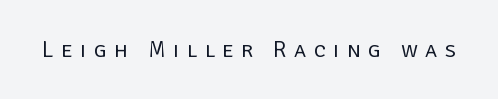
The image shows 23 px text type, upright; set unusually wide letter spacing (+0.32 em), not underlined.
